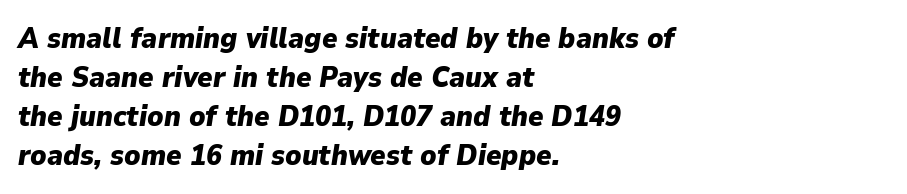
{"italic": "yes", "lean": "right", "slant_degrees": 9, "bold": "yes", "weight": "heavy", "width": "normal", "stroke_contrast": "low", "x_height": "medium", "monospaced": "no", "underline": "no", "align": "left", "line_spacing": "normal", "line_spacing_ratio": 1.34, "letter_spacing": "normal", "letter_spacing_em": 0.0, "glyph_px": 29}
